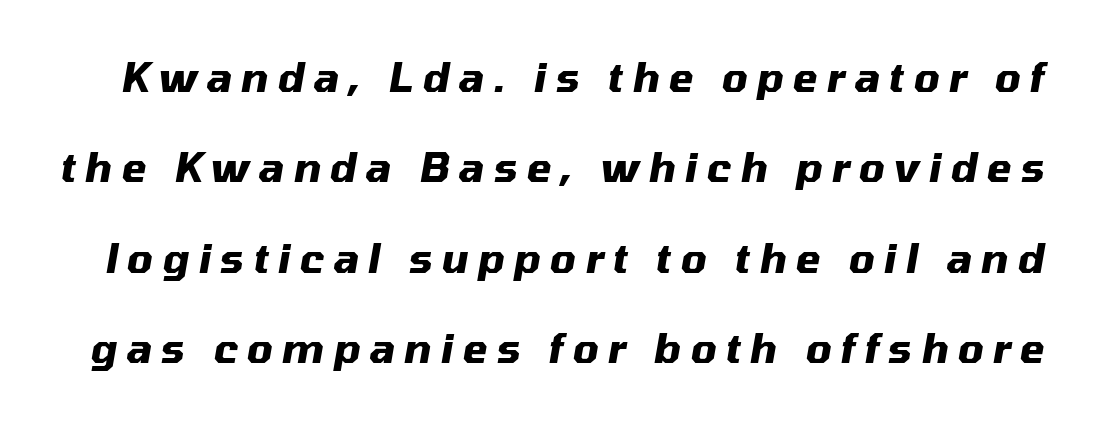
Baseline-to-baseline distance is far greater than the letter height. Is the type slanted? Yes — the strokes lean at a clear angle. Clear beneath every line of the passage. Each letter keeps its own natural width here, so spacing adapts to shape. Characters follow at a spacing far wider than the type designer built in. Heavy, bold letterforms.
